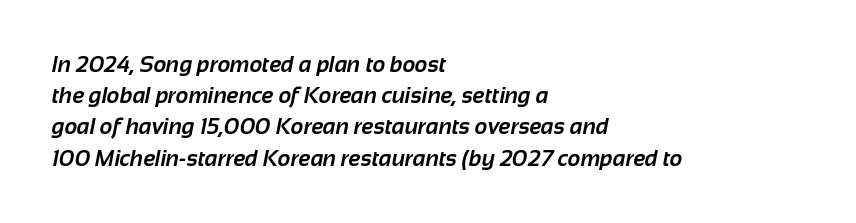
Typesetter's note: full bold, strokes at maximum text heaviness. Vertical spacing — default. The setting favours the left margin, as ordinary paragraphs usually do. Lines of text with bare space underneath. Inter-character spacing is left at the font's built-in metrics.
